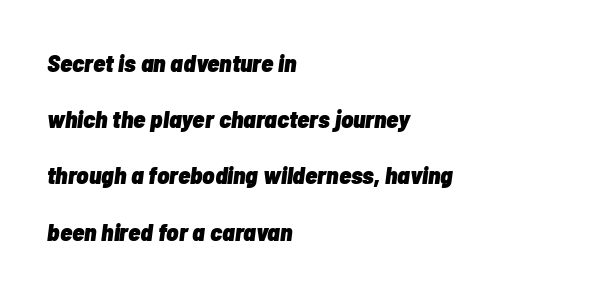
Q: Is the text bold? A: Yes.
Q: Is the text italic (slanted)? A: Yes, it leans right by about 7 degrees.
Q: Is the text underlined? A: No.
Q: How is the paragraph aligned? A: Left-aligned.
Q: Is the spacing between letters normal or unusually wide? A: Normal.
Q: Is the spacing between lines tight, normal or loose? A: Loose.
